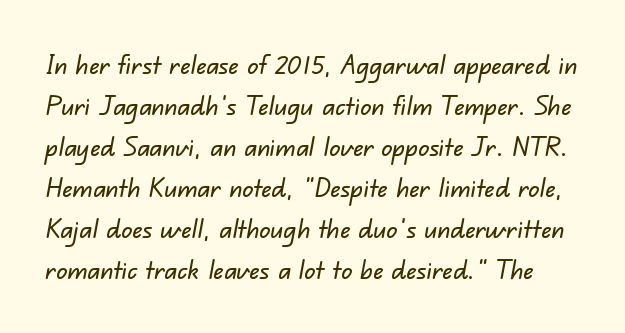
The image shows 27 px text type; set normal line spacing (1.52x), normal letter spacing, not underlined.
